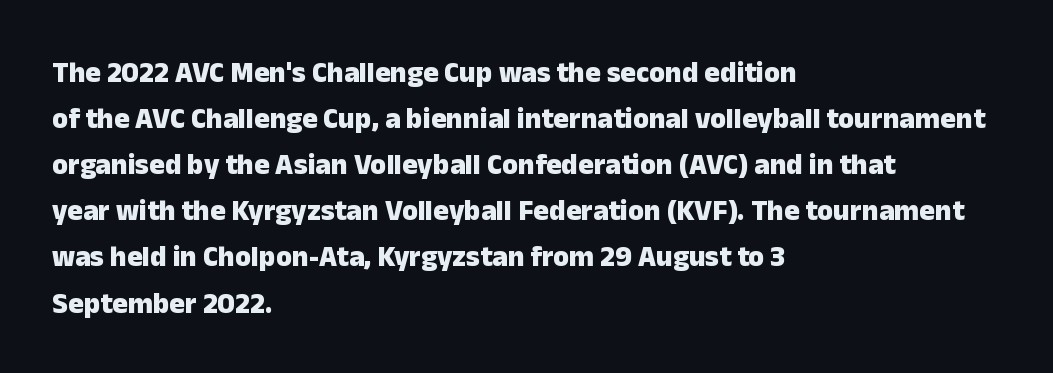
Q: Is the text bold? A: Yes.
Q: Is the text italic (slanted)? A: No, it is upright.
Q: Is the typeface a serif or a sans-serif typeface? A: Sans-serif.
Q: Is the text underlined? A: No.
Q: How is the paragraph aligned? A: Left-aligned.
Q: Is the spacing between letters normal or unusually wide? A: Normal.
Q: Is the spacing between lines tight, normal or loose? A: Normal.
Q: Width (condensed, normal, or wide)? A: Normal.
Q: Stroke contrast? A: Low.
Q: x-height? A: Medium.
Q: Monospaced? A: No.
